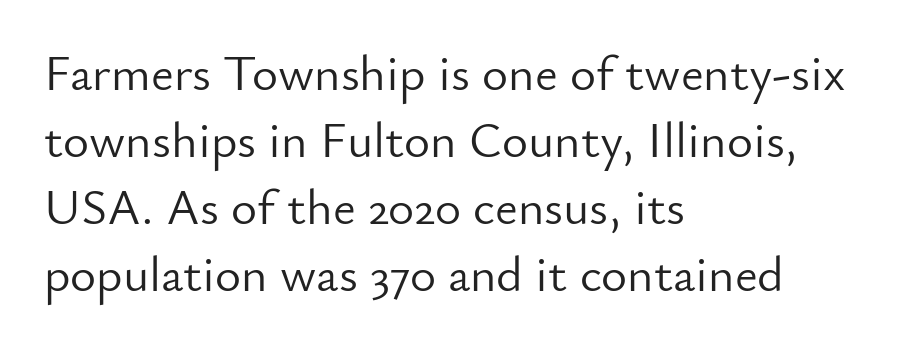
Q: Is the text bold? A: No.
Q: Is the text italic (slanted)? A: No, it is upright.
Q: Is the typeface a serif or a sans-serif typeface? A: Sans-serif.
Q: Is the text underlined? A: No.
Q: How is the paragraph aligned? A: Left-aligned.
Q: Is the spacing between letters normal or unusually wide? A: Normal.
Q: Is the spacing between lines tight, normal or loose? A: Normal.
Q: Width (condensed, normal, or wide)? A: Normal.
Q: Stroke contrast? A: Low.
Q: x-height? A: Small.
Q: Monospaced? A: No.
